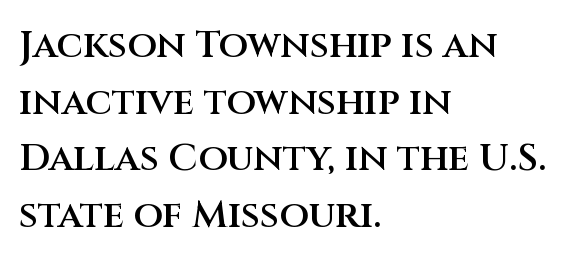
{"serif": "no", "italic": "no", "bold": "semi", "weight": "semibold", "width": "normal", "stroke_contrast": "medium", "x_height": "large", "monospaced": "no", "underline": "no", "align": "left", "line_spacing": "normal", "line_spacing_ratio": 1.49, "letter_spacing": "normal", "letter_spacing_em": 0.0, "glyph_px": 38}
